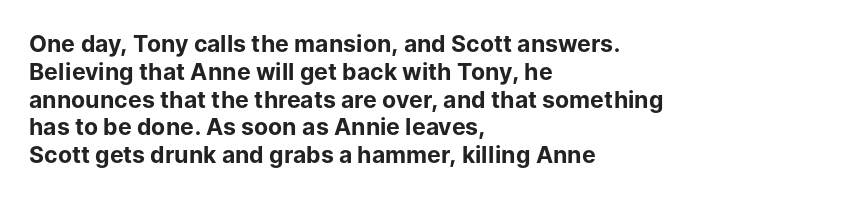
The image shows 23 px bold type, upright; set left-aligned, line spacing 1.21x, normal letter spacing, not underlined.
